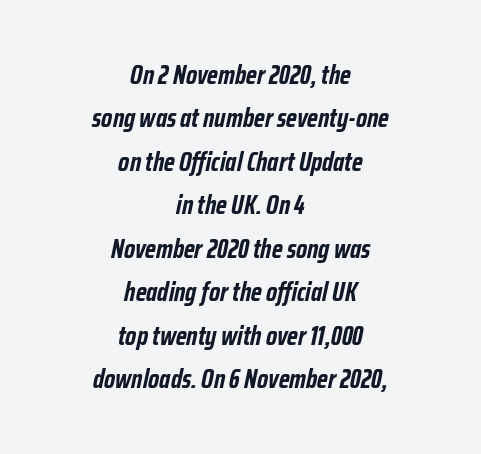
{"italic": "yes", "lean": "right", "slant_degrees": 12, "bold": "yes", "underline": "no", "align": "center", "line_spacing": "normal", "line_spacing_ratio": 1.61, "letter_spacing": "normal", "letter_spacing_em": 0.0, "glyph_px": 27}
